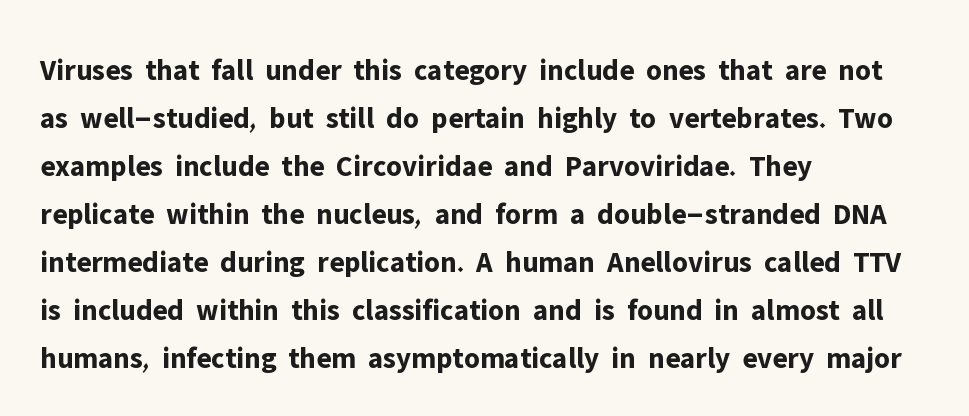
Q: Is the text bold? A: Yes.
Q: Is the text italic (slanted)? A: No, it is upright.
Q: Is the typeface a serif or a sans-serif typeface? A: Sans-serif.
Q: Is the text underlined? A: No.
Q: How is the paragraph aligned? A: Left-aligned.
Q: Is the spacing between letters normal or unusually wide? A: Normal.
Q: Is the spacing between lines tight, normal or loose? A: Normal.
Q: Width (condensed, normal, or wide)? A: Normal.
Q: Stroke contrast? A: Low.
Q: x-height? A: Medium.
Q: Monospaced? A: No.
